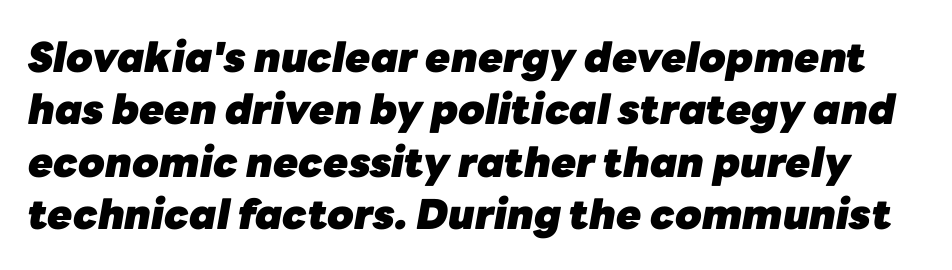
Whoever set this chose a conventional vertical rhythm. A typesetter would mark this as italic. Spacing between characters is what you'd get straight out of the box. Look at the stroke-to-counter ratio: heavy, a bold. Descenders hang freely into open space.
